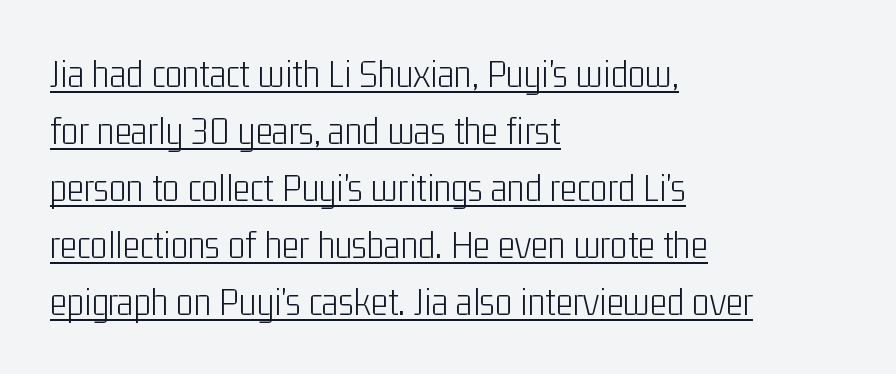
{"serif": "no", "italic": "no", "bold": "no", "weight": "light", "width": "condensed", "stroke_contrast": "low", "x_height": "medium", "monospaced": "no", "underline": "yes", "align": "left", "line_spacing": "normal", "line_spacing_ratio": 1.39, "letter_spacing": "normal", "letter_spacing_em": 0.0, "glyph_px": 41}
